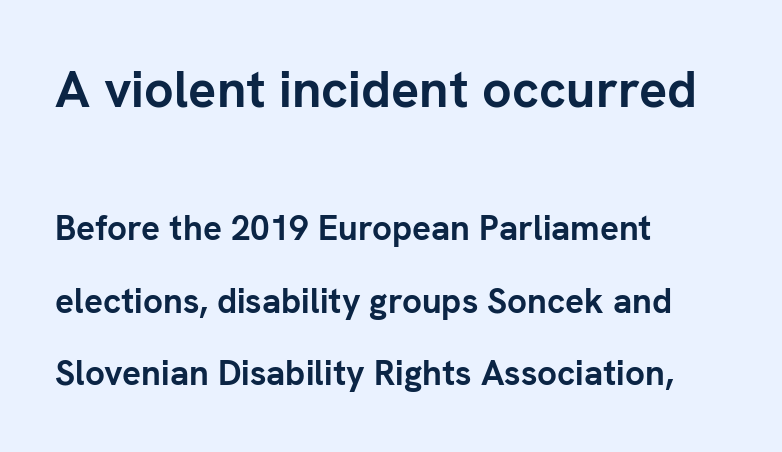
Q: Is the text bold? A: Yes.
Q: Is the text italic (slanted)? A: No, it is upright.
Q: Is the typeface a serif or a sans-serif typeface? A: Sans-serif.
Q: Is the text underlined? A: No.
Q: How is the paragraph aligned? A: Left-aligned.
Q: Is the spacing between letters normal or unusually wide? A: Normal.
Q: Is the spacing between lines tight, normal or loose? A: Loose.
Q: Which block of text is set in a larger size, the first (top) or the second (bottom)? A: The first (top) one.
Q: Width (condensed, normal, or wide)? A: Normal.
Q: Stroke contrast? A: Low.
Q: x-height? A: Medium.
Q: Monospaced? A: No.
